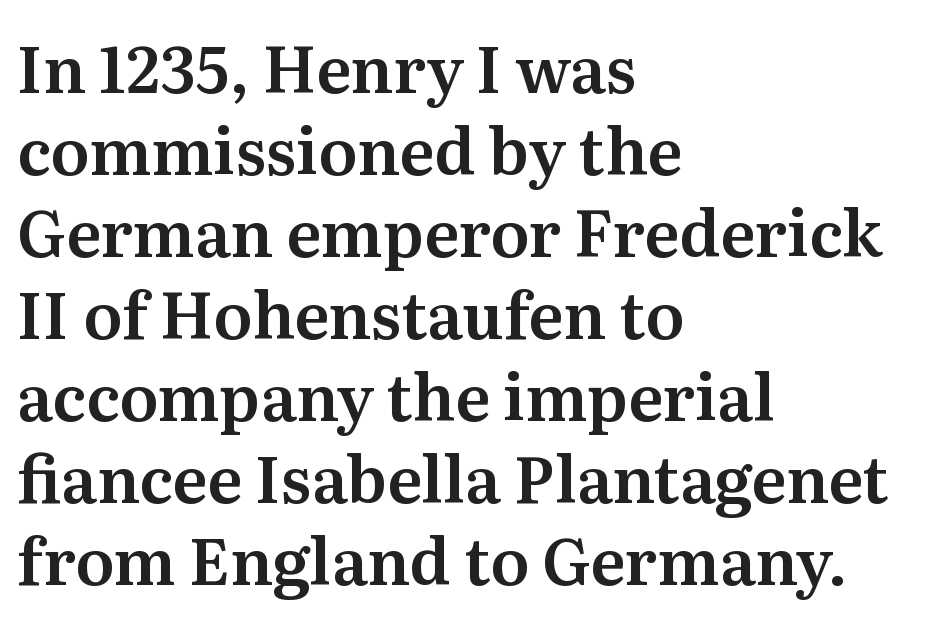
The image shows 64 px serif type, upright; set left-aligned, normal line spacing (1.28x), normal letter spacing, not underlined; medium stroke contrast and a medium x-height.
